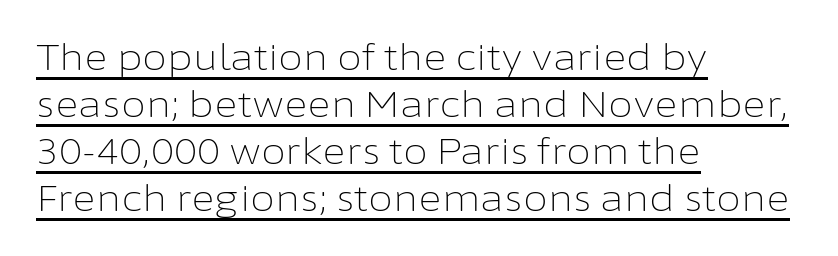
Q: Is the text bold? A: No.
Q: Is the text italic (slanted)? A: No, it is upright.
Q: Is the typeface a serif or a sans-serif typeface? A: Sans-serif.
Q: Is the text underlined? A: Yes.
Q: How is the paragraph aligned? A: Left-aligned.
Q: Is the spacing between letters normal or unusually wide? A: Normal.
Q: Is the spacing between lines tight, normal or loose? A: Normal.
Q: Width (condensed, normal, or wide)? A: Normal.
Q: Stroke contrast? A: Low.
Q: x-height? A: Medium.
Q: Monospaced? A: No.
